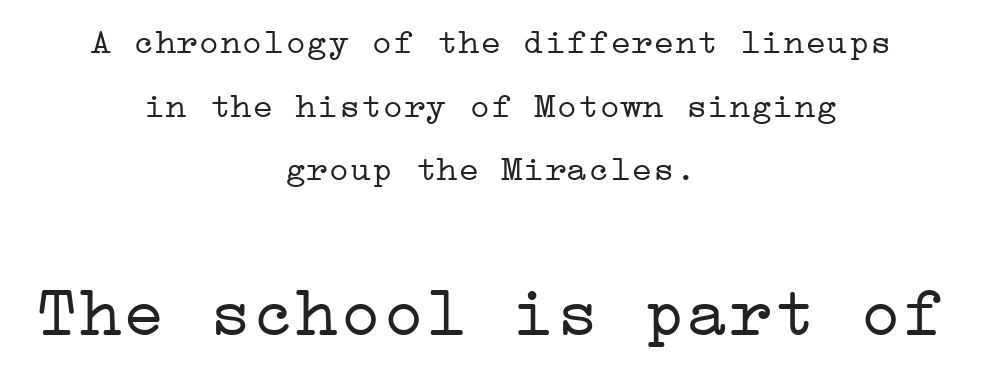
The image shows 72 px light, wide serif type, upright; set centered, line spacing 1.77x, normal letter spacing, not underlined; the second (bottom) block is 2.0x larger; low stroke contrast and a medium x-height.
